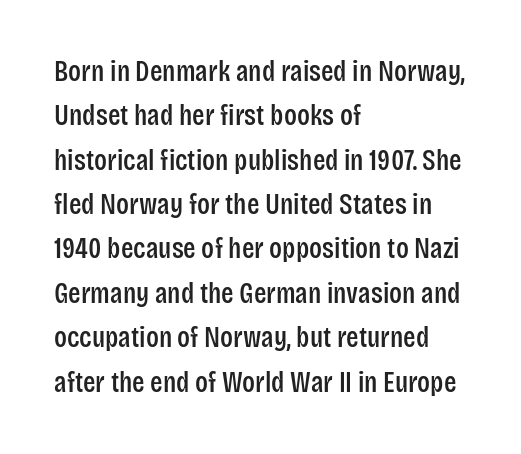
The image shows 29 px condensed sans-serif type, upright; set left-aligned, normal line spacing (1.53x), normal letter spacing, not underlined; low stroke contrast and a large x-height.
